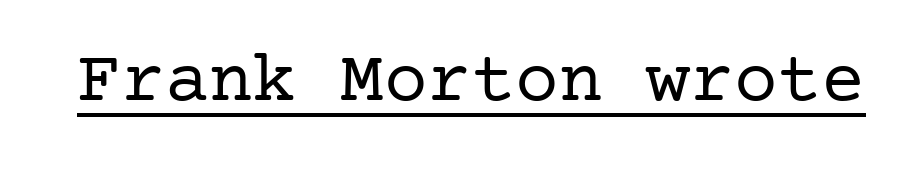
Q: Is the text bold? A: No.
Q: Is the text italic (slanted)? A: No, it is upright.
Q: Is the typeface a serif or a sans-serif typeface? A: Serif.
Q: Is the text underlined? A: Yes.
Q: Is the spacing between letters normal or unusually wide? A: Normal.
Q: Width (condensed, normal, or wide)? A: Normal.
Q: Stroke contrast? A: Low.
Q: x-height? A: Medium.
